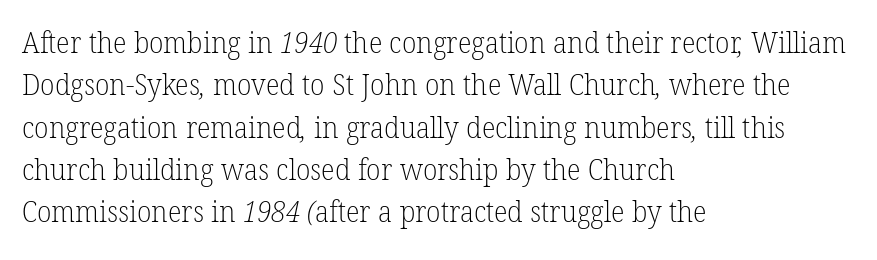
Q: Is the text bold? A: No.
Q: Is the typeface a serif or a sans-serif typeface? A: Serif.
Q: Is the text underlined? A: No.
Q: How is the paragraph aligned? A: Left-aligned.
Q: Is the spacing between letters normal or unusually wide? A: Normal.
Q: Is the spacing between lines tight, normal or loose? A: Normal.
Q: Width (condensed, normal, or wide)? A: Normal.
Q: Stroke contrast? A: Low.
Q: x-height? A: Medium.
Q: Monospaced? A: No.
